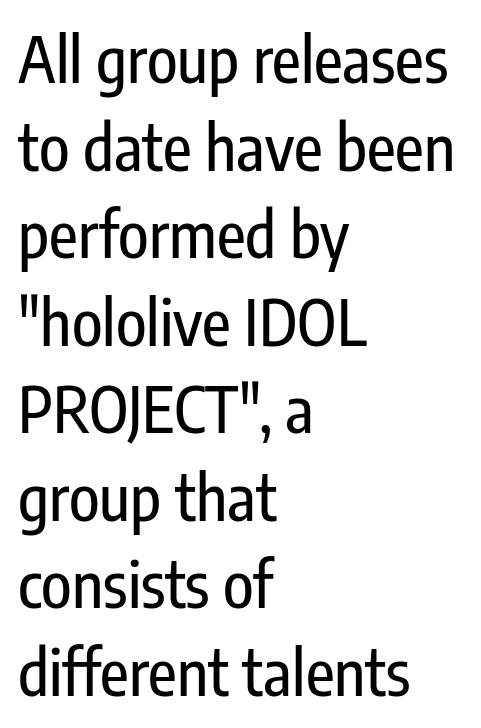
When letters stand straight like this, we call the style roman or upright. This sample has the flowing, uneven cadence of proportional lettering. Rows of type keep a routine distance in the vertical direction. The space directly below the letters is spotless. Standard letterfit; no display-style spreading of the glyphs.
